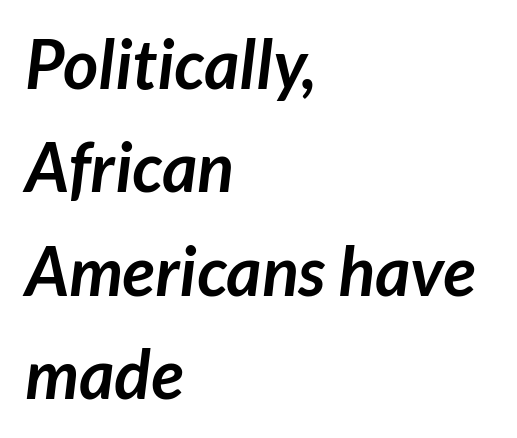
The image shows 68 px semibold sans-serif type; set left-aligned, normal line spacing (1.52x), normal letter spacing, not underlined; low stroke contrast and a medium x-height.
